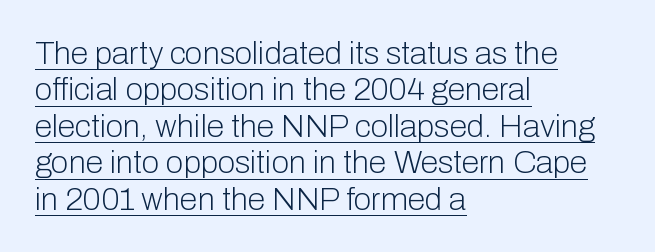
{"serif": "no", "italic": "no", "bold": "no", "weight": "light", "width": "normal", "stroke_contrast": "low", "x_height": "medium", "monospaced": "no", "underline": "yes", "align": "left", "line_spacing": "tight", "line_spacing_ratio": 1.14, "letter_spacing": "normal", "letter_spacing_em": 0.0, "glyph_px": 32}
